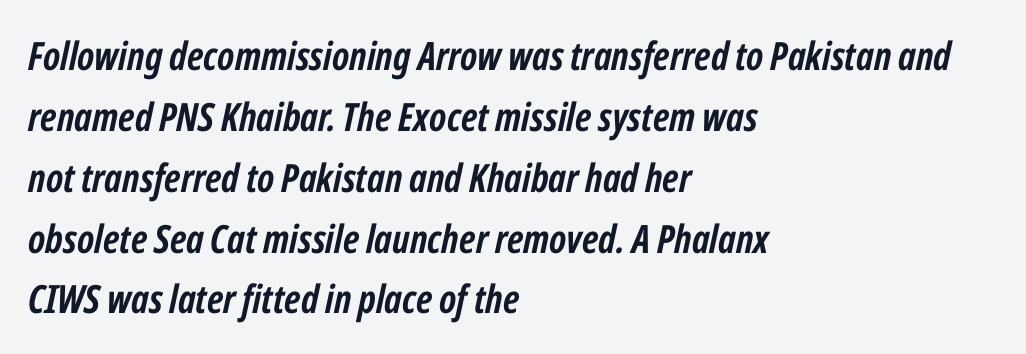
The image shows 39 px semibold, condensed type, italic (leaning right); set left-aligned, normal line spacing (1.56x), normal letter spacing, not underlined; low stroke contrast and a medium x-height.
